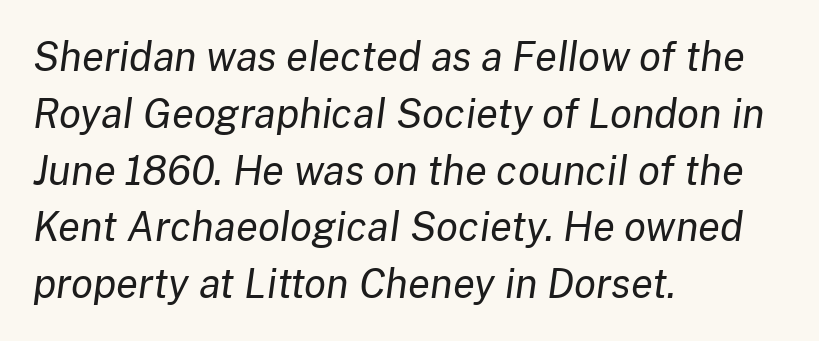
{"italic": "yes", "lean": "right", "slant_degrees": 8, "bold": "no", "weight": "regular", "width": "normal", "stroke_contrast": "low", "x_height": "medium", "monospaced": "no", "underline": "no", "align": "left", "line_spacing": "normal", "line_spacing_ratio": 1.42, "letter_spacing": "normal", "letter_spacing_em": 0.0, "glyph_px": 40}
